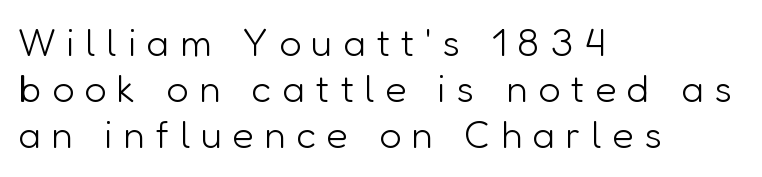
Proportional: the letters do not fall into vertical columns. Compared with a centered layout, this one pins lines to the left instead. Posture: upright roman. The horizontal fit of the characters is loose and conspicuously gappy. The characters display no serif detailing; their extremities are plain.
